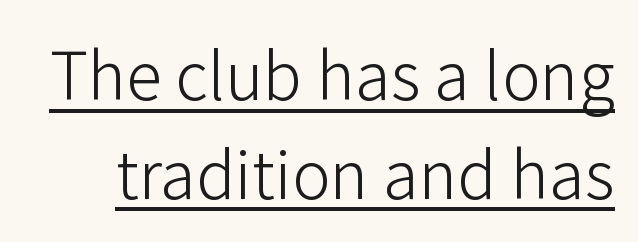
Q: Is the text bold? A: No.
Q: Is the text italic (slanted)? A: No, it is upright.
Q: Is the typeface a serif or a sans-serif typeface? A: Sans-serif.
Q: Is the text underlined? A: Yes.
Q: Is the spacing between letters normal or unusually wide? A: Normal.
Q: Is the spacing between lines tight, normal or loose? A: Normal.
Q: Width (condensed, normal, or wide)? A: Normal.
Q: Stroke contrast? A: Low.
Q: x-height? A: Medium.
Q: Monospaced? A: No.
